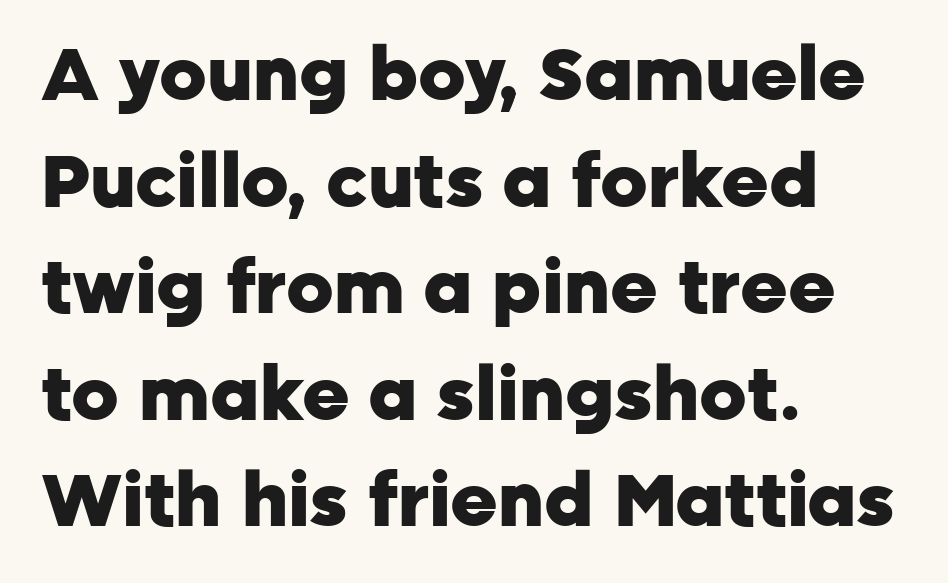
{"serif": "no", "italic": "no", "bold": "yes", "weight": "heavy", "width": "normal", "stroke_contrast": "low", "x_height": "medium", "monospaced": "no", "underline": "no", "align": "left", "line_spacing": "normal", "line_spacing_ratio": 1.46, "letter_spacing": "normal", "letter_spacing_em": 0.0, "glyph_px": 73}
